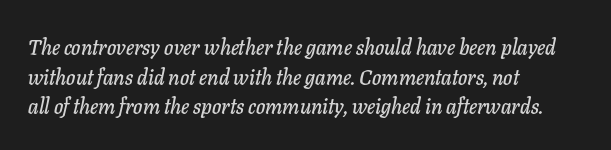
The image shows 21 px text type, italic (leaning right); set left-aligned, normal line spacing (1.41x), normal letter spacing, not underlined.
